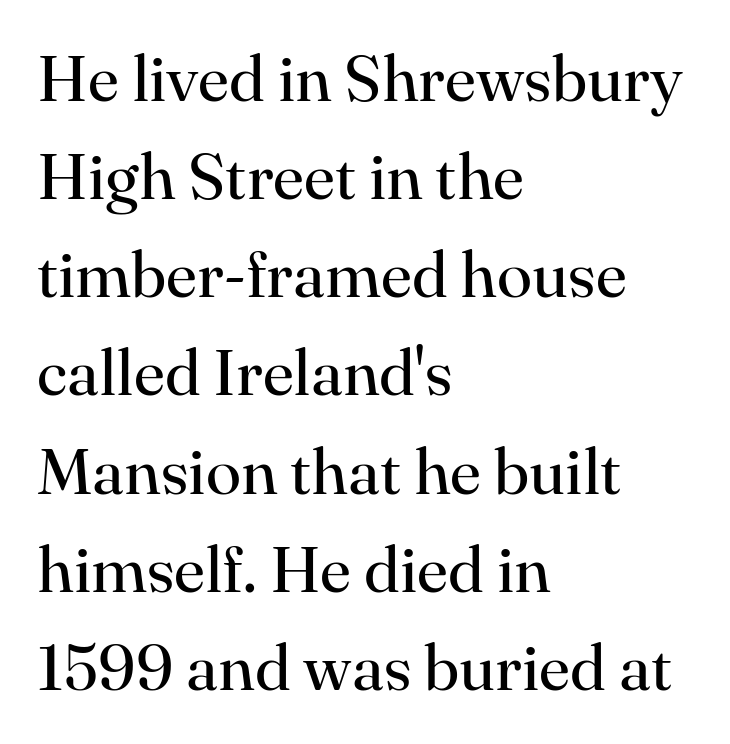
The image shows 65 px regular-weight serif type, upright; set left-aligned, normal line spacing (1.51x), normal letter spacing, not underlined; high stroke contrast and a small x-height.
